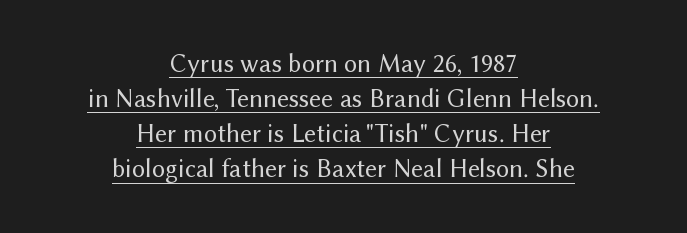
This is underlined copy, the kind a proofreader might mark for attention. Leftover space on each line is divided equally before and after the words. The rows are spaced the way most documents space them. The letterforms sit shoulder to shoulder at normal distance. A typesetter would mark this as roman, not italic.
